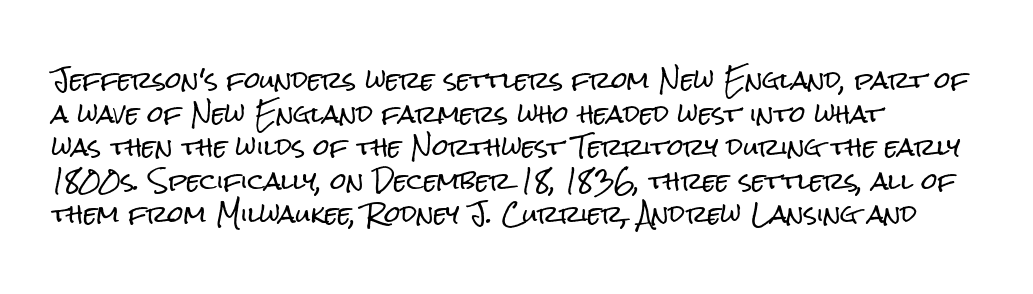
{"italic": "no", "underline": "no", "align": "left", "line_spacing": "normal", "line_spacing_ratio": 1.46, "letter_spacing": "normal", "letter_spacing_em": 0.0, "glyph_px": 23}
